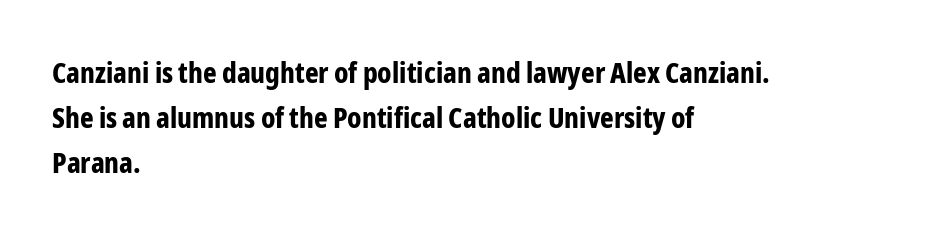
The image shows 29 px bold, condensed sans-serif type, upright; set left-aligned, normal line spacing (1.56x), normal letter spacing, not underlined; low stroke contrast and a medium x-height.
